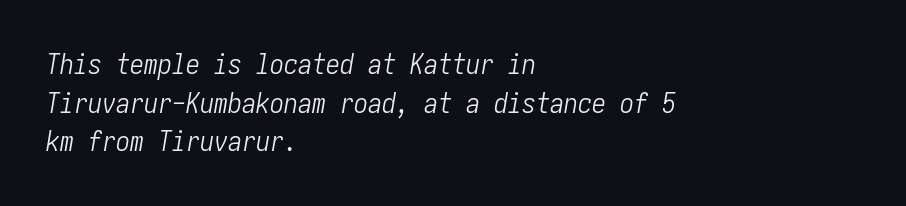
The image shows 28 px light, condensed type, italic (leaning right); set left-aligned, normal line spacing (1.38x), normal letter spacing, not underlined; low stroke contrast and a medium x-height.
